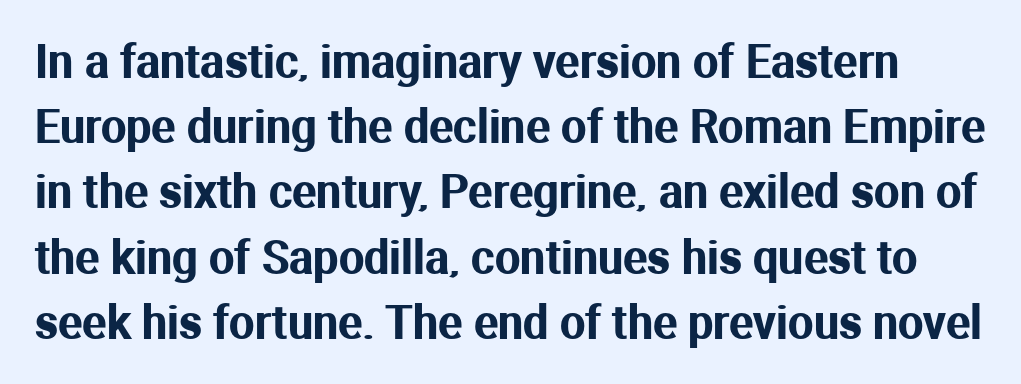
The image shows 45 px sans-serif type, upright; set normal line spacing (1.45x), normal letter spacing, not underlined; medium stroke contrast and a medium x-height.
